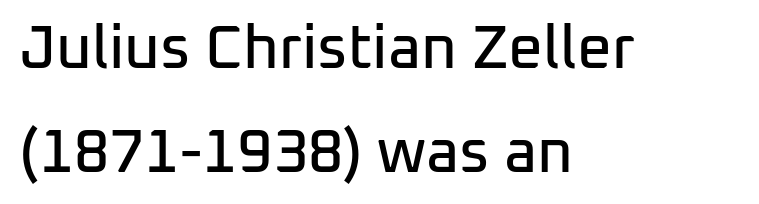
The image shows 61 px sans-serif type, upright; set left-aligned, normal line spacing (1.7x), normal letter spacing, not underlined; low stroke contrast and a medium x-height.
